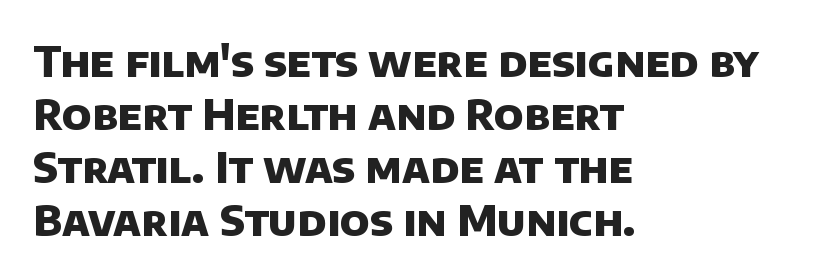
The image shows 42 px heavy sans-serif type; set left-aligned, normal line spacing (1.26x), normal letter spacing, not underlined; low stroke contrast and a large x-height.
